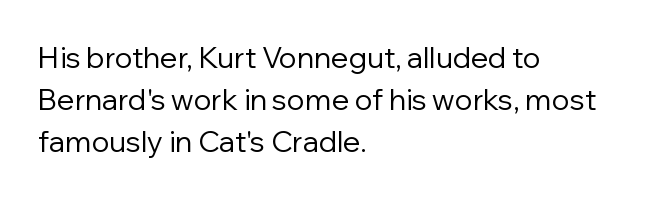
Think of a printed novel: that variable character pitch is what you see here. The weight tops out at a normal text grade. Evenly set lines give the paragraph a standard silhouette. The letters stand upright; this is a roman face. No word sits above an underline.
